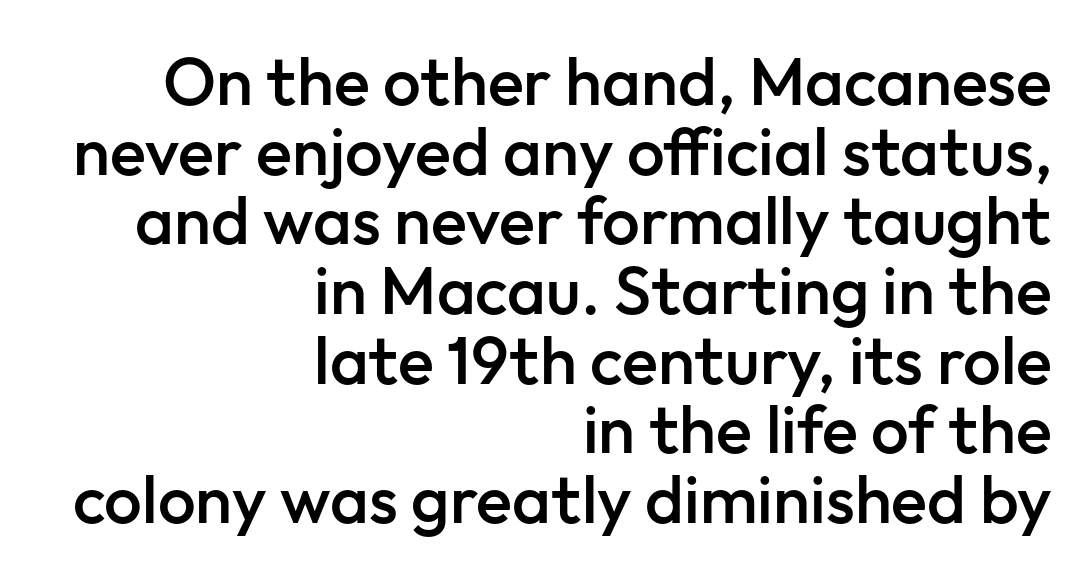
{"serif": "no", "italic": "no", "bold": "semi", "weight": "semibold", "width": "normal", "stroke_contrast": "low", "x_height": "medium", "monospaced": "no", "underline": "no", "align": "right", "line_spacing": "tight", "line_spacing_ratio": 1.04, "letter_spacing": "normal", "letter_spacing_em": 0.0, "glyph_px": 67}
